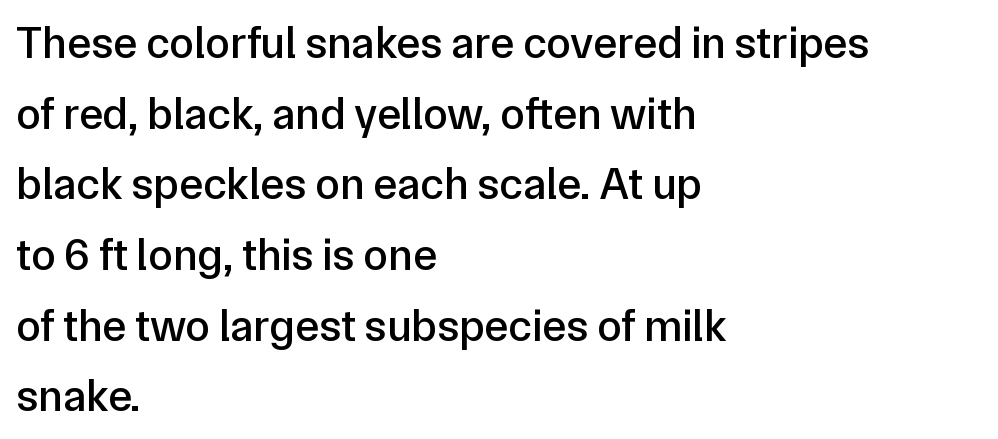
{"serif": "no", "italic": "no", "width": "normal", "stroke_contrast": "low", "x_height": "medium", "monospaced": "no", "underline": "no", "align": "left", "line_spacing": "normal", "line_spacing_ratio": 1.57, "letter_spacing": "normal", "letter_spacing_em": 0.0, "glyph_px": 45}
